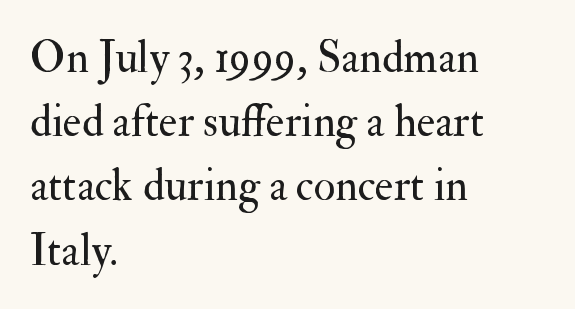
When letters stand straight like this, we call the style roman or upright. Each letter keeps its own natural width here, so spacing adapts to shape. Beneath every word, the page is bare. The passage shown has conventional tracking throughout.
